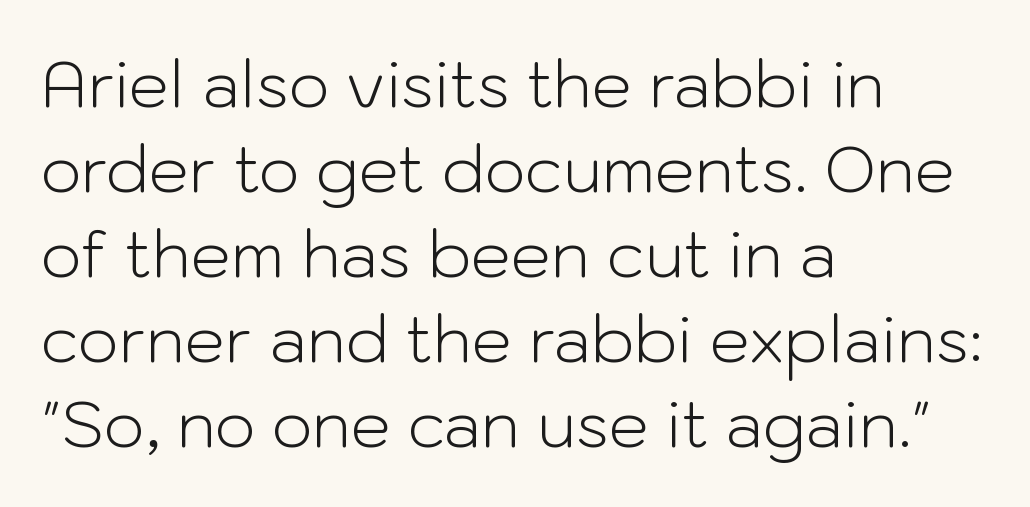
Each stroke keeps to a modest, everyday thickness or less. Style check: upright. Stroke terminals: plain, sans-serif. Bare-footed words on every line. This sample keeps an unexceptional amount of space between lines.
